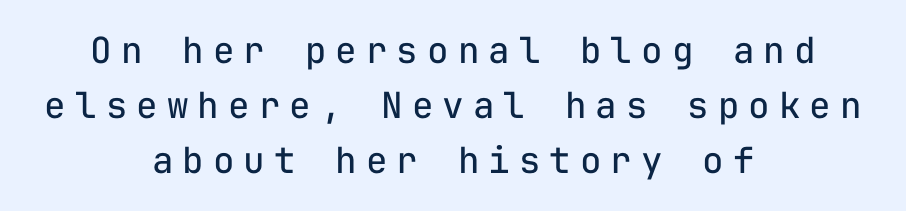
The image shows 36 px regular-weight sans-serif type, upright, monospaced; set centered, normal line spacing (1.53x), unusually wide letter spacing (+0.25 em), not underlined; low stroke contrast and a medium x-height.
